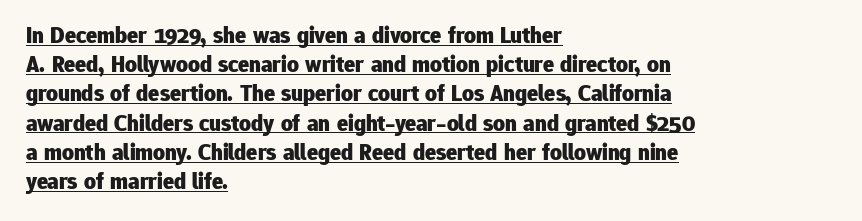
The image shows 23 px bold type, upright; set left-aligned, normal line spacing (1.27x), normal letter spacing, underlined.
